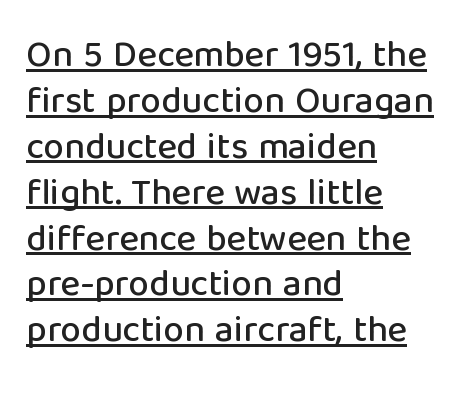
The image shows 37 px sans-serif type, upright; set left-aligned, line spacing 1.24x, normal letter spacing, underlined; low stroke contrast and a medium x-height.
